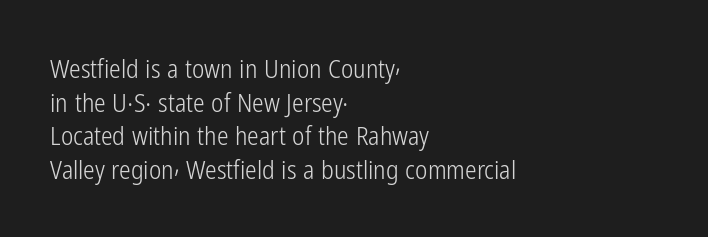
Q: Is the text bold? A: No.
Q: Is the text italic (slanted)? A: No, it is upright.
Q: Is the text underlined? A: No.
Q: How is the paragraph aligned? A: Left-aligned.
Q: Is the spacing between letters normal or unusually wide? A: Normal.
Q: Is the spacing between lines tight, normal or loose? A: Normal.
